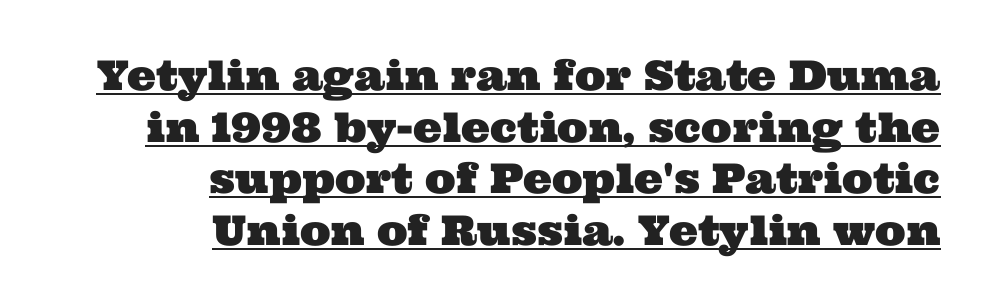
The image shows 41 px wide serif type; set right-aligned, normal line spacing (1.26x), normal letter spacing, underlined; medium stroke contrast and a medium x-height.
